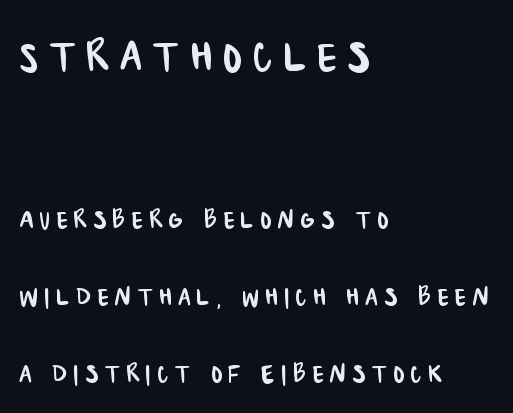
{"serif": "no", "width": "condensed", "stroke_contrast": "low", "x_height": "large", "monospaced": "no", "underline": "no", "align": "left", "line_spacing": "loose", "line_spacing_ratio": 2.34, "larger_block": "first", "size_ratio": 1.73, "glyph_px": 57}
